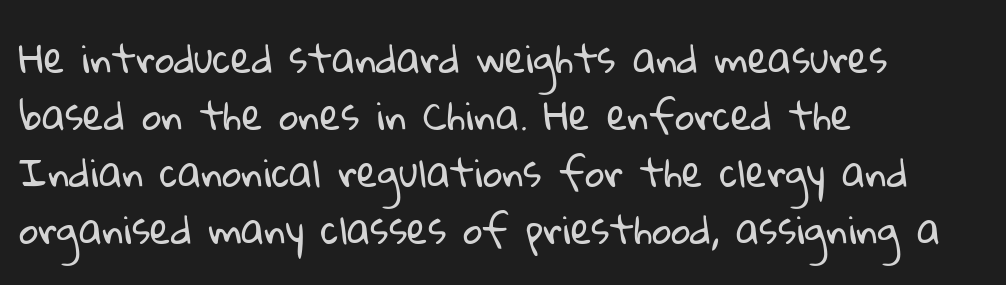
{"serif": "no", "bold": "no", "weight": "regular", "width": "normal", "stroke_contrast": "low", "x_height": "medium", "monospaced": "no", "underline": "no", "align": "left", "line_spacing": "normal", "line_spacing_ratio": 1.5, "letter_spacing": "normal", "letter_spacing_em": 0.0, "glyph_px": 38}
